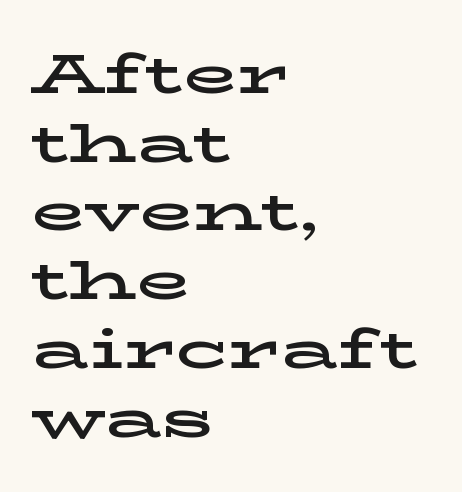
A bare baseline throughout the passage. The typesetter chose a ragged-right arrangement here. This is the regular roman posture of the typeface. Spacing verdict: proportional, widths tailored to each character. The text was rendered using a seriffed face with decorative stroke endings.
